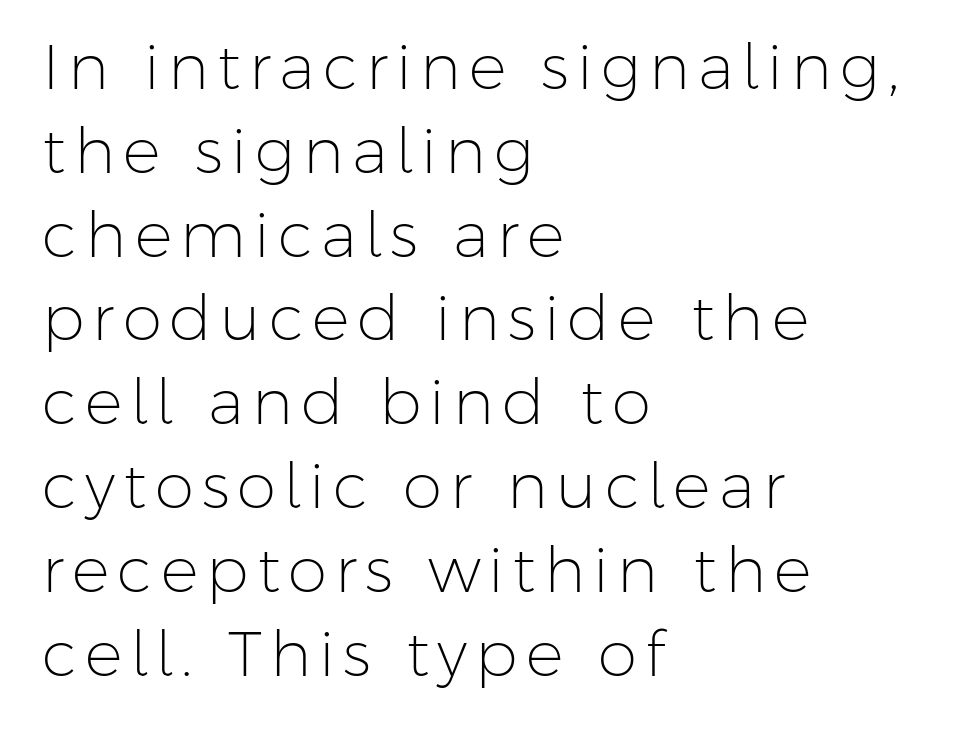
The image shows 63 px light sans-serif type, upright; set left-aligned, normal line spacing (1.33x), not underlined; low stroke contrast and a medium x-height.
